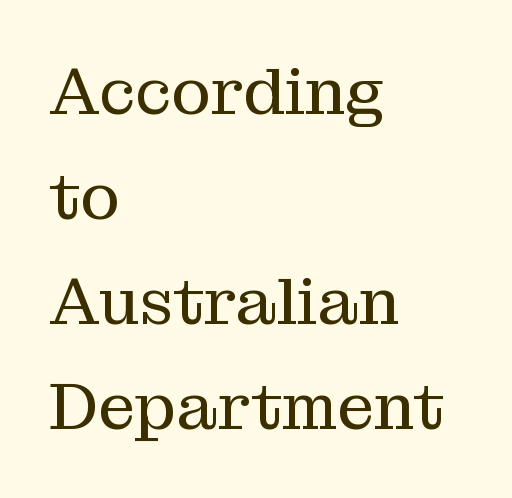
Q: Is the text bold? A: No.
Q: Is the text italic (slanted)? A: No, it is upright.
Q: Is the typeface a serif or a sans-serif typeface? A: Serif.
Q: Is the text underlined? A: No.
Q: How is the paragraph aligned? A: Left-aligned.
Q: Is the spacing between letters normal or unusually wide? A: Normal.
Q: Is the spacing between lines tight, normal or loose? A: Normal.
Q: Width (condensed, normal, or wide)? A: Normal.
Q: Stroke contrast? A: Medium.
Q: x-height? A: Medium.
Q: Monospaced? A: No.
